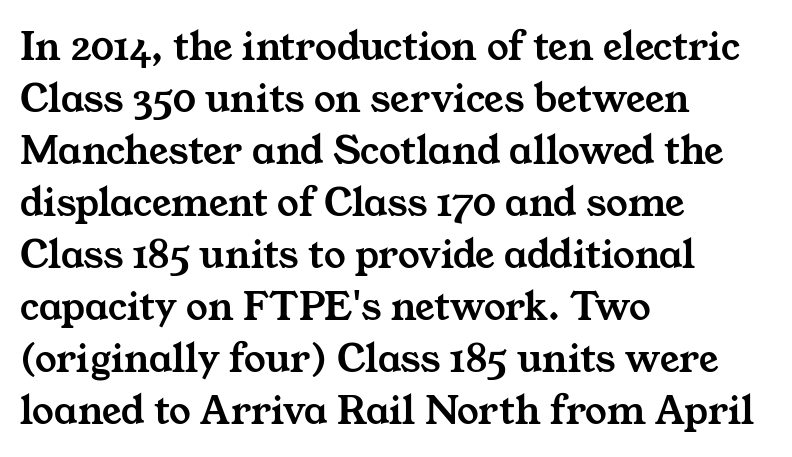
Q: Is the typeface a serif or a sans-serif typeface? A: Serif.
Q: Is the text underlined? A: No.
Q: How is the paragraph aligned? A: Left-aligned.
Q: Is the spacing between letters normal or unusually wide? A: Normal.
Q: Width (condensed, normal, or wide)? A: Wide.
Q: Stroke contrast? A: Medium.
Q: x-height? A: Medium.
Q: Monospaced? A: No.
